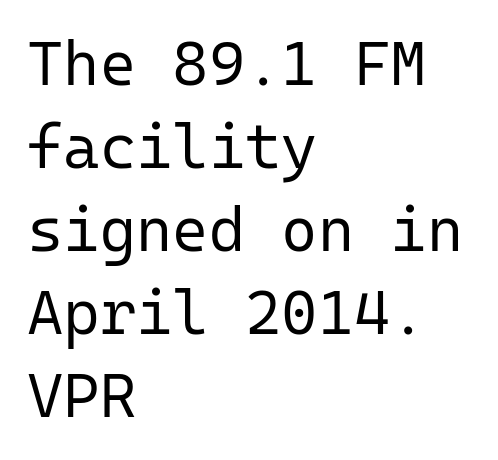
The image shows 62 px regular-weight sans-serif type, upright, monospaced; set left-aligned, normal line spacing (1.34x), normal letter spacing, not underlined; low stroke contrast and a medium x-height.
